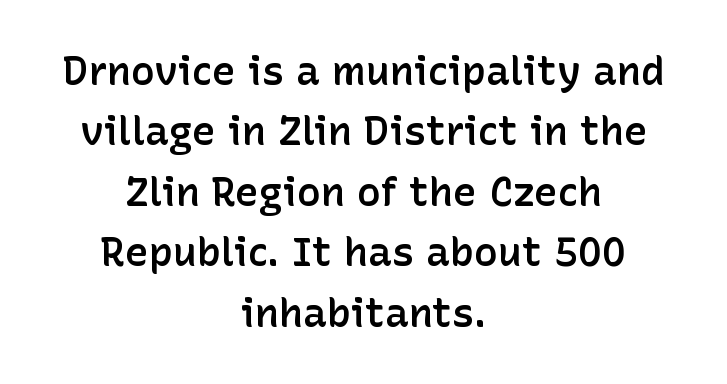
Interline gaps are of average width in this sample. Words appear dense and cohesive because spacing is normal. Font category for this specimen: sans-serif. These lines are rendered in a variable-pitch font. Short and long lines alike share a common midpoint.
